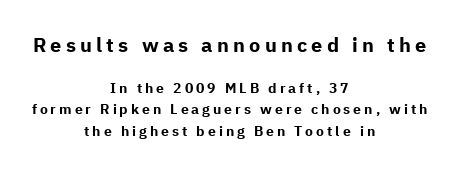
The image shows 20 px bold type, upright; set centered, normal line spacing (1.54x), unusually wide letter spacing (+0.21 em), not underlined; the first (top) block is 1.43x larger.
